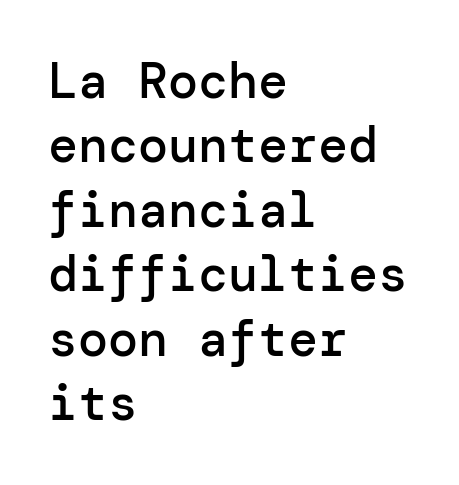
Q: Is the text bold? A: Semi-bold.
Q: Is the text italic (slanted)? A: No, it is upright.
Q: Is the typeface a serif or a sans-serif typeface? A: Sans-serif.
Q: Is the text underlined? A: No.
Q: How is the paragraph aligned? A: Left-aligned.
Q: Is the spacing between letters normal or unusually wide? A: Normal.
Q: Is the spacing between lines tight, normal or loose? A: Normal.
Q: Width (condensed, normal, or wide)? A: Normal.
Q: Stroke contrast? A: Low.
Q: x-height? A: Medium.
